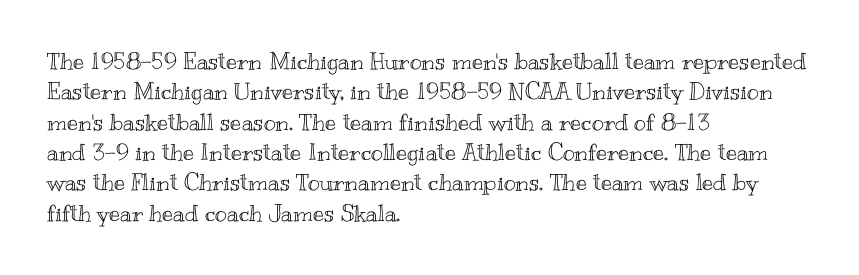
The image shows 23 px text type, upright; set left-aligned, normal line spacing (1.32x), normal letter spacing, not underlined.
